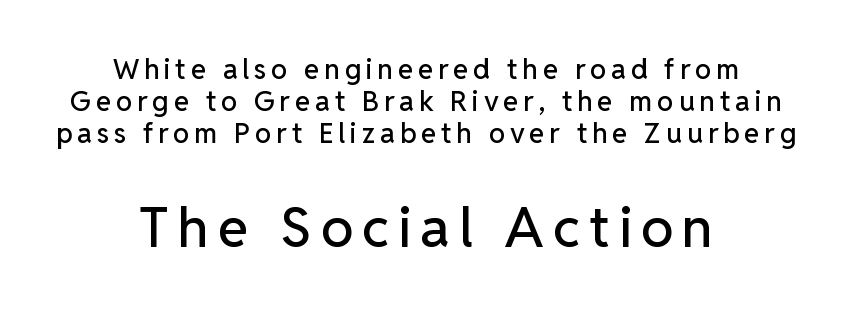
The image shows 55 px sans-serif type, upright; set centered, tight line spacing (1.15x), not underlined; the second (bottom) block is 1.96x larger; low stroke contrast and a medium x-height.
